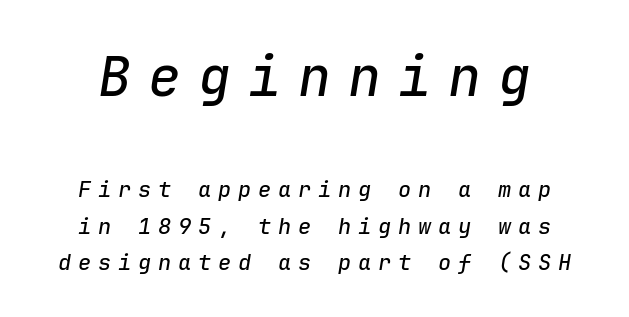
The image shows 55 px text type, italic (leaning right), monospaced; set normal line spacing (1.66x), unusually wide letter spacing (+0.31 em), not underlined; the first (top) block is 2.5x larger; low stroke contrast and a medium x-height.
